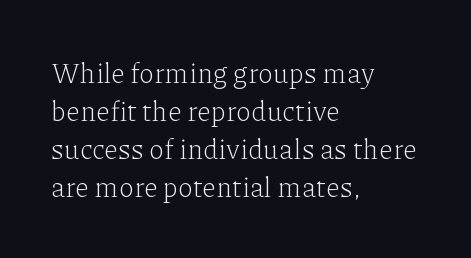
Q: Is the text bold? A: No.
Q: Is the text italic (slanted)? A: No, it is upright.
Q: Is the typeface a serif or a sans-serif typeface? A: Serif.
Q: Is the text underlined? A: No.
Q: How is the paragraph aligned? A: Left-aligned.
Q: Is the spacing between letters normal or unusually wide? A: Normal.
Q: Is the spacing between lines tight, normal or loose? A: Normal.
Q: Width (condensed, normal, or wide)? A: Normal.
Q: Stroke contrast? A: Low.
Q: x-height? A: Medium.
Q: Monospaced? A: No.
